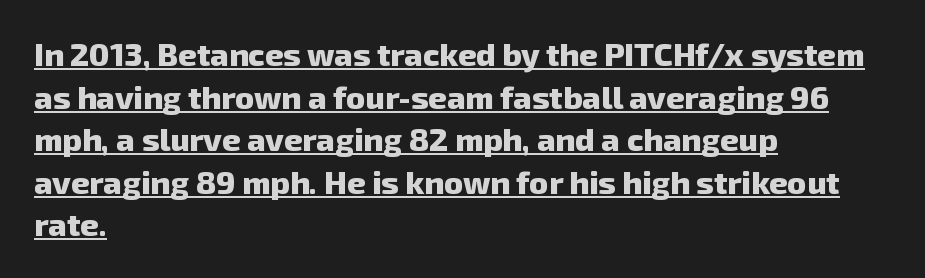
The image shows 32 px heavy sans-serif type; set left-aligned, normal line spacing (1.33x), normal letter spacing, underlined; low stroke contrast and a medium x-height.
